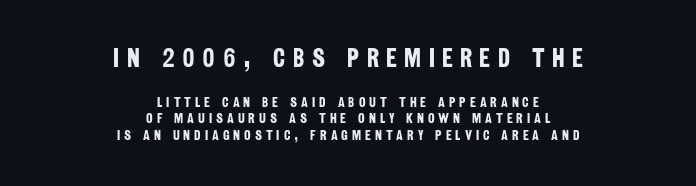
The image shows 26 px bold type; set centered, line spacing 1.19x, unusually wide letter spacing (+0.28 em), not underlined; the first (top) block is 1.86x larger.
